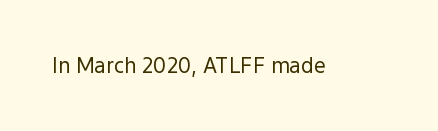
The passage shown is not underscored anywhere. The font's upright variant was chosen for this text. Stems here are at most as thick as an everyday book face. Observe the ordinary spacing: letters are neighbours, not strangers.
